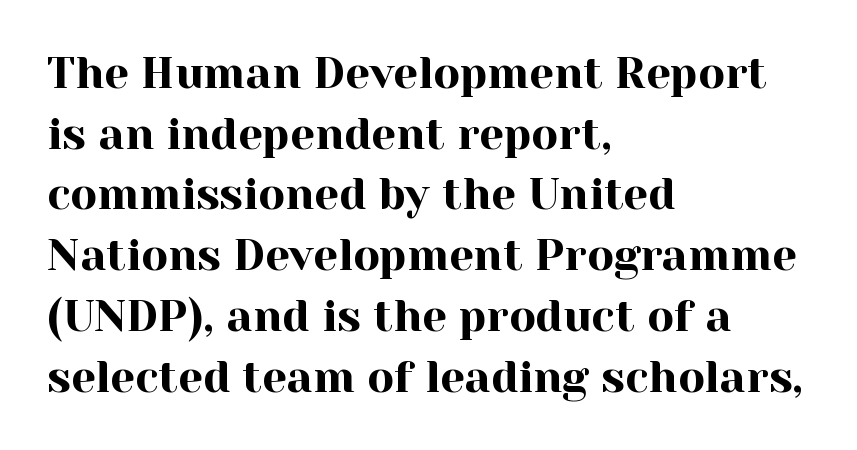
The image shows 44 px serif type, upright; set left-aligned, normal line spacing (1.38x), normal letter spacing, not underlined; a medium x-height.
